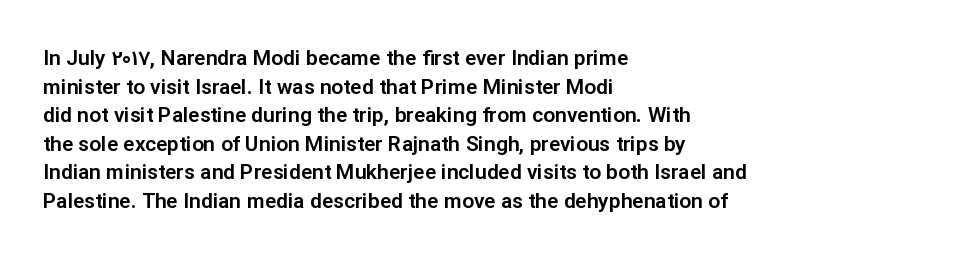
The rendering keeps characters at their native spacing. Does the lettering tilt? It doesn't — this is upright. Descender tails drop into unmarked territory. The lines sit at an ordinary, default distance from one another. One-word summary of the alignment: left.
